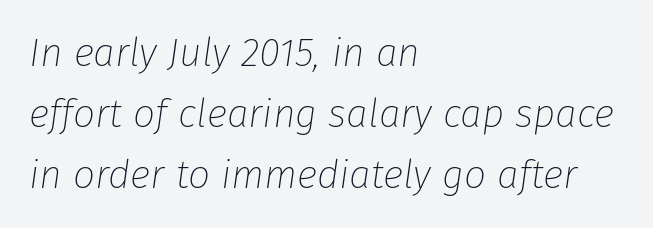
This sample is left-justified, so line endings fall wherever the words run out. There is no visible air inserted between adjacent glyphs. Stroke thickness stays within the range of a standard reading face or lighter. Does the lettering tilt? It does — this is italic.
